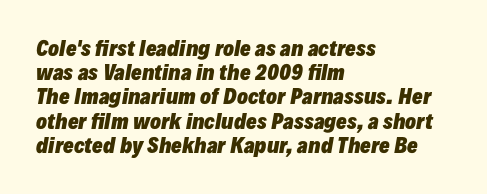
No extra tracking has been applied to these lines. Bold? Absolutely — the strokes are thick and heavy. The gap between lines stays unmarked. The rag falls on the right side of this text block. Observe the lean: these are italic letterforms.
